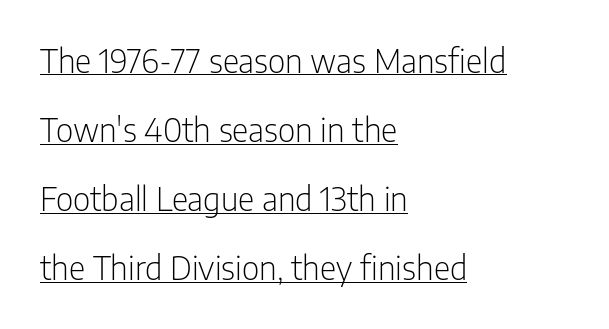
{"serif": "no", "italic": "no", "bold": "no", "weight": "light", "width": "condensed", "stroke_contrast": "low", "x_height": "medium", "monospaced": "no", "underline": "yes", "align": "left", "line_spacing": "loose", "line_spacing_ratio": 2.16, "letter_spacing": "normal", "letter_spacing_em": 0.0, "glyph_px": 32}
